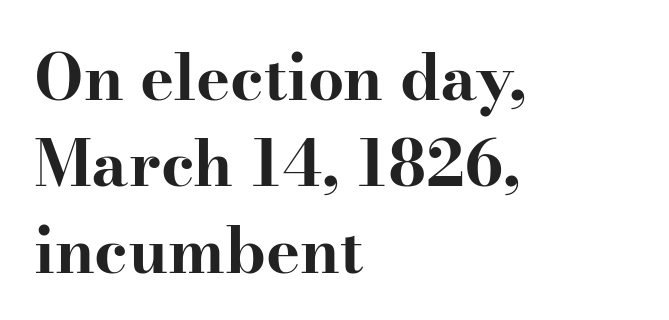
The image shows 64 px bold, wide serif type, upright; set left-aligned, normal line spacing (1.35x), normal letter spacing, not underlined; high stroke contrast and a small x-height.
